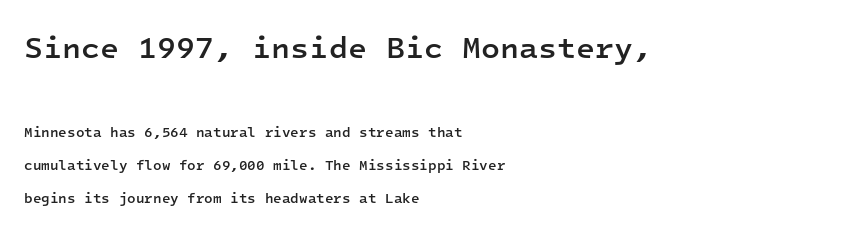
Q: Is the text bold? A: Semi-bold.
Q: Is the text italic (slanted)? A: No, it is upright.
Q: Is the typeface a serif or a sans-serif typeface? A: Sans-serif.
Q: Is the text underlined? A: No.
Q: How is the paragraph aligned? A: Left-aligned.
Q: Is the spacing between letters normal or unusually wide? A: Normal.
Q: Is the spacing between lines tight, normal or loose? A: Loose.
Q: Which block of text is set in a larger size, the first (top) or the second (bottom)? A: The first (top) one.
Q: Width (condensed, normal, or wide)? A: Normal.
Q: Stroke contrast? A: Low.
Q: x-height? A: Medium.
Q: Monospaced? A: Yes.
